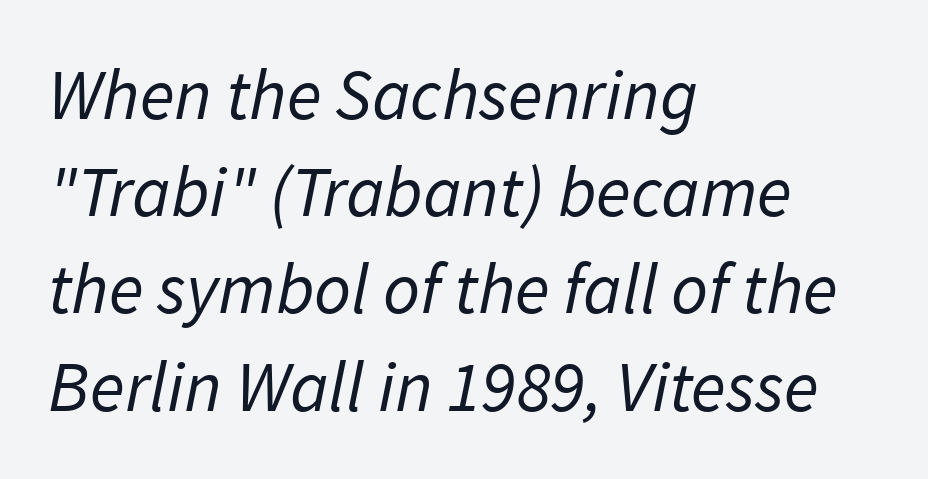
{"serif": "no", "bold": "no", "weight": "regular", "width": "normal", "stroke_contrast": "low", "x_height": "medium", "monospaced": "no", "underline": "no", "align": "left", "line_spacing": "normal", "line_spacing_ratio": 1.35, "letter_spacing": "normal", "letter_spacing_em": 0.0, "glyph_px": 72}
